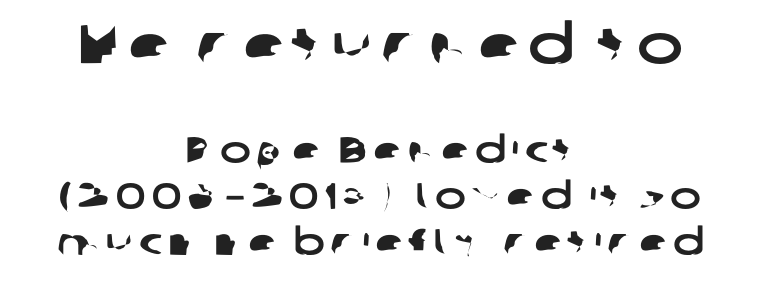
Q: Is the typeface a serif or a sans-serif typeface? A: Sans-serif.
Q: Is the text underlined? A: No.
Q: How is the paragraph aligned? A: Centered.
Q: Is the spacing between lines tight, normal or loose? A: Normal.
Q: Which block of text is set in a larger size, the first (top) or the second (bottom)? A: The first (top) one.
Q: Width (condensed, normal, or wide)? A: Wide.
Q: Stroke contrast? A: Low.
Q: x-height? A: Medium.
Q: Monospaced? A: No.
